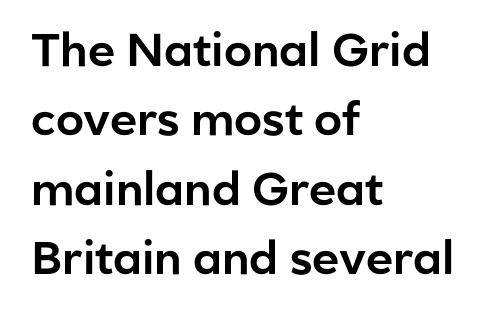
Q: Is the text italic (slanted)? A: No, it is upright.
Q: Is the typeface a serif or a sans-serif typeface? A: Sans-serif.
Q: Is the text underlined? A: No.
Q: How is the paragraph aligned? A: Left-aligned.
Q: Is the spacing between letters normal or unusually wide? A: Normal.
Q: Is the spacing between lines tight, normal or loose? A: Normal.
Q: Width (condensed, normal, or wide)? A: Normal.
Q: Stroke contrast? A: Low.
Q: x-height? A: Medium.
Q: Monospaced? A: No.
